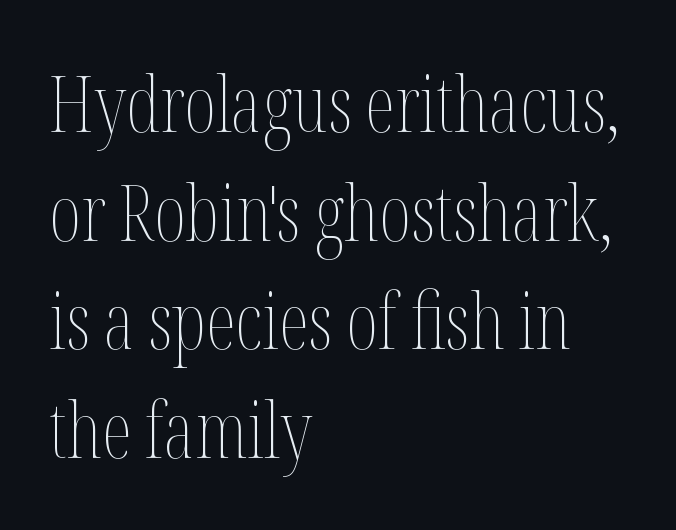
The image shows 77 px thin, condensed type, upright; set left-aligned, normal line spacing (1.41x), normal letter spacing, not underlined; medium stroke contrast and a medium x-height.
